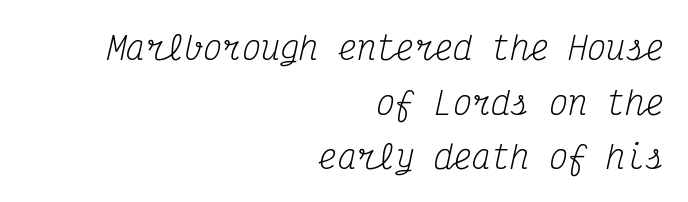
Honestly, there is no underline to notice here at all. The rendering uses typewriter-style spacing with identical character cells. A light-to-regular cut is what we see here. Notice how the passage keeps a crisp vertical edge on the right only. Caption: standard tracking, unaltered.
